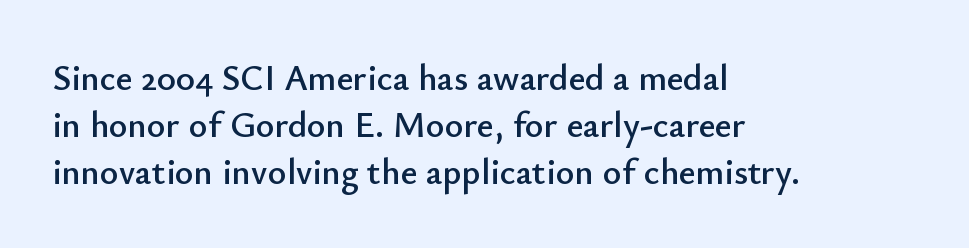
The image shows 36 px sans-serif type, upright; set left-aligned, normal line spacing (1.31x), normal letter spacing, not underlined; low stroke contrast and a small x-height.
